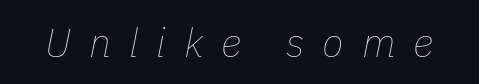
Q: Is the text bold? A: No.
Q: Is the text italic (slanted)? A: Yes, it leans right by about 11 degrees.
Q: Is the text underlined? A: No.
Q: Is the spacing between letters normal or unusually wide? A: Unusually wide.
Q: Width (condensed, normal, or wide)? A: Normal.
Q: Stroke contrast? A: Low.
Q: x-height? A: Medium.
Q: Monospaced? A: No.
